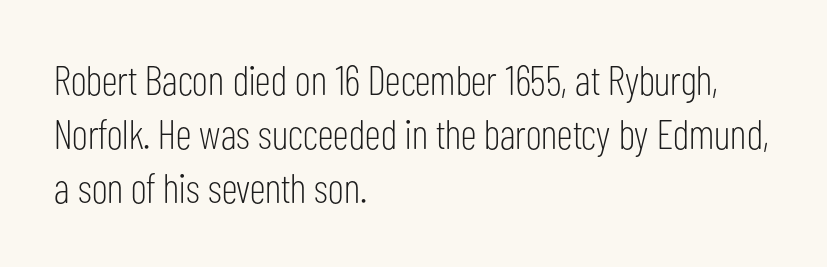
The image shows 41 px light, condensed sans-serif type, upright; set left-aligned, normal line spacing (1.32x), normal letter spacing, not underlined; low stroke contrast and a medium x-height.
